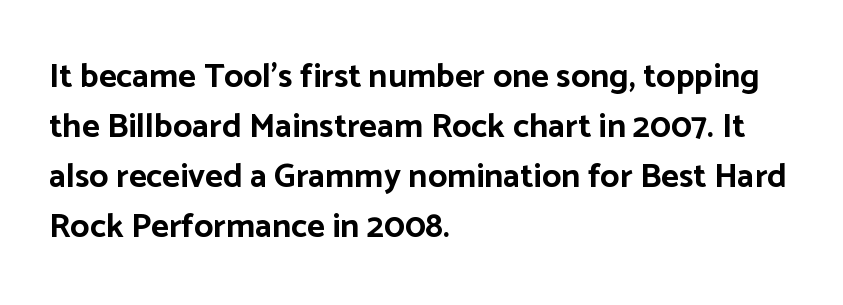
Q: Is the text bold? A: Yes.
Q: Is the text italic (slanted)? A: No, it is upright.
Q: Is the typeface a serif or a sans-serif typeface? A: Sans-serif.
Q: Is the text underlined? A: No.
Q: How is the paragraph aligned? A: Left-aligned.
Q: Is the spacing between letters normal or unusually wide? A: Normal.
Q: Is the spacing between lines tight, normal or loose? A: Normal.
Q: Width (condensed, normal, or wide)? A: Normal.
Q: Stroke contrast? A: Low.
Q: x-height? A: Medium.
Q: Monospaced? A: No.
